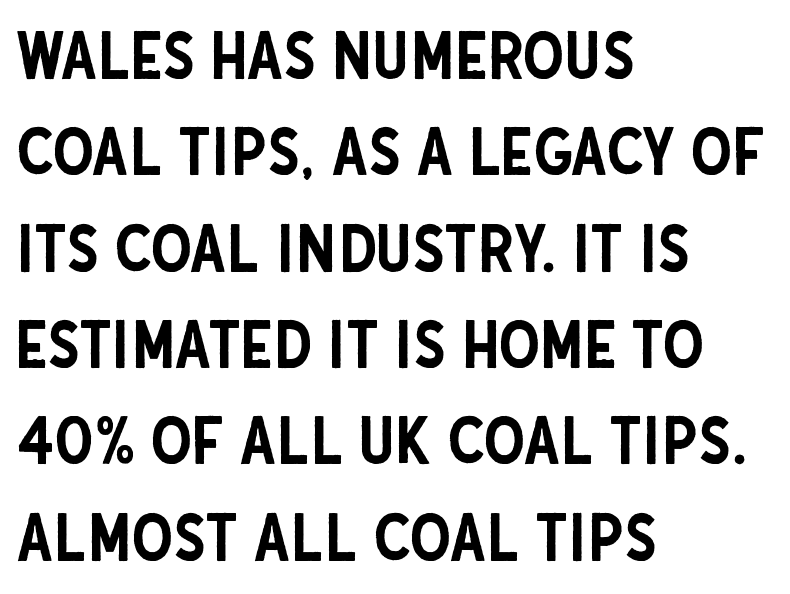
{"serif": "no", "italic": "no", "width": "condensed", "stroke_contrast": "low", "x_height": "large", "monospaced": "no", "underline": "no", "align": "left", "line_spacing": "normal", "line_spacing_ratio": 1.46, "letter_spacing": "normal", "letter_spacing_em": 0.0, "glyph_px": 66}
